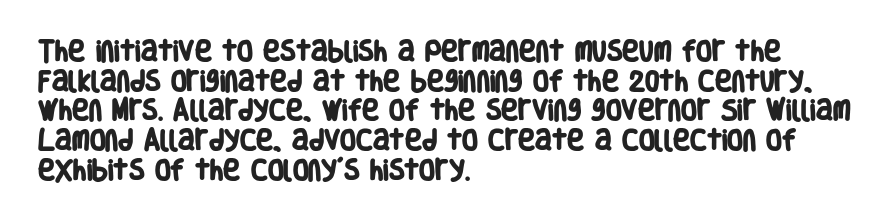
The image shows 23 px bold type; set left-aligned, normal line spacing (1.29x), normal letter spacing, not underlined.
